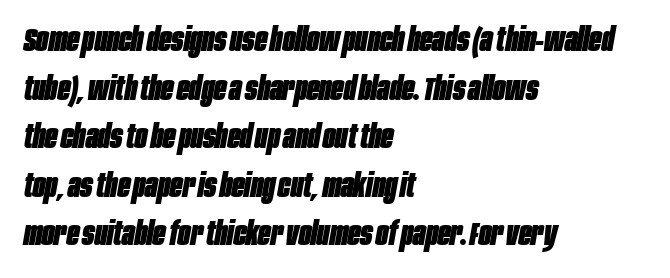
Q: Is the text bold? A: Yes.
Q: Is the text italic (slanted)? A: Yes, it leans right by about 10 degrees.
Q: Is the text underlined? A: No.
Q: How is the paragraph aligned? A: Left-aligned.
Q: Is the spacing between letters normal or unusually wide? A: Normal.
Q: Is the spacing between lines tight, normal or loose? A: Normal.
Q: Width (condensed, normal, or wide)? A: Condensed.
Q: Stroke contrast? A: Low.
Q: x-height? A: Large.
Q: Monospaced? A: No.
